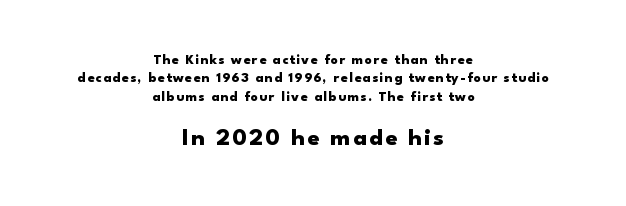
The image shows 24 px bold type, upright; set centered, normal line spacing (1.31x), not underlined; the second (bottom) block is 1.71x larger.
